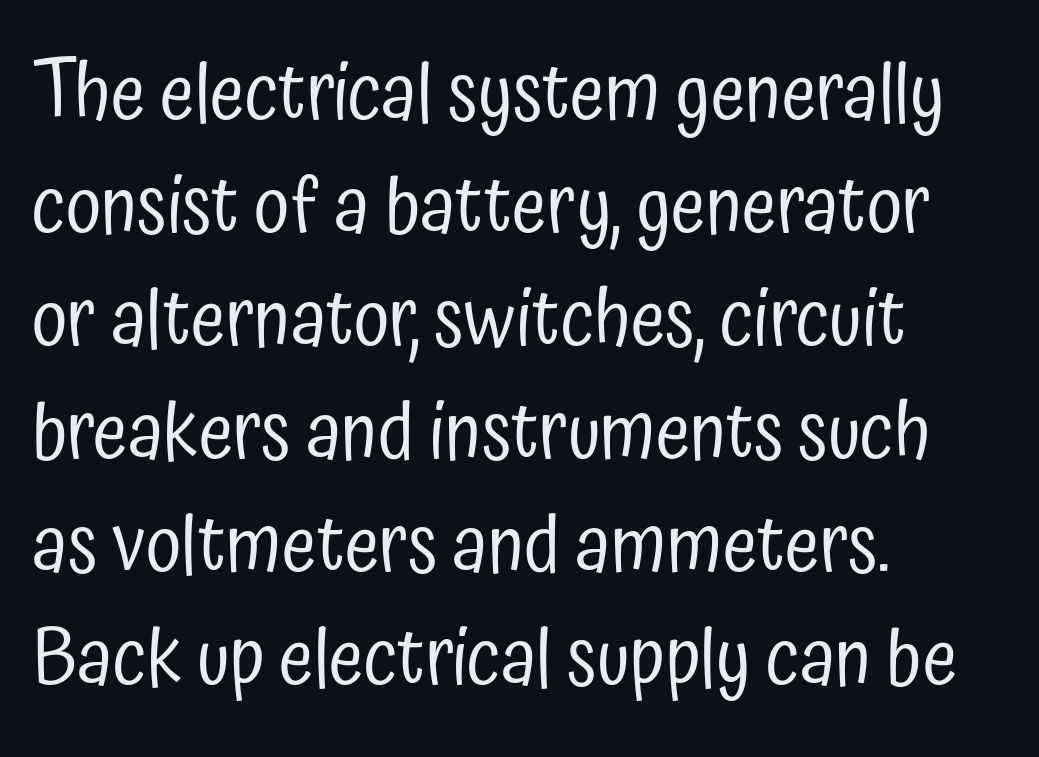
Q: Is the text bold? A: No.
Q: Is the text italic (slanted)? A: No, it is upright.
Q: Is the typeface a serif or a sans-serif typeface? A: Sans-serif.
Q: Is the text underlined? A: No.
Q: How is the paragraph aligned? A: Left-aligned.
Q: Is the spacing between letters normal or unusually wide? A: Normal.
Q: Is the spacing between lines tight, normal or loose? A: Normal.
Q: Width (condensed, normal, or wide)? A: Condensed.
Q: Stroke contrast? A: Low.
Q: x-height? A: Medium.
Q: Monospaced? A: No.
